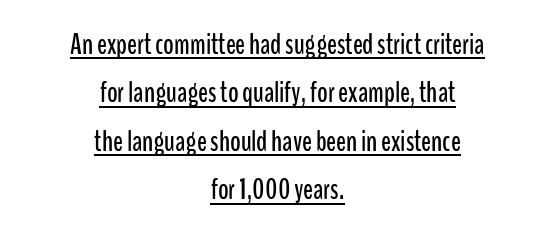
Q: Is the text italic (slanted)? A: No, it is upright.
Q: Is the typeface a serif or a sans-serif typeface? A: Sans-serif.
Q: Is the text underlined? A: Yes.
Q: How is the paragraph aligned? A: Centered.
Q: Is the spacing between letters normal or unusually wide? A: Normal.
Q: Is the spacing between lines tight, normal or loose? A: Normal.
Q: Width (condensed, normal, or wide)? A: Condensed.
Q: Stroke contrast? A: Low.
Q: x-height? A: Medium.
Q: Monospaced? A: No.
